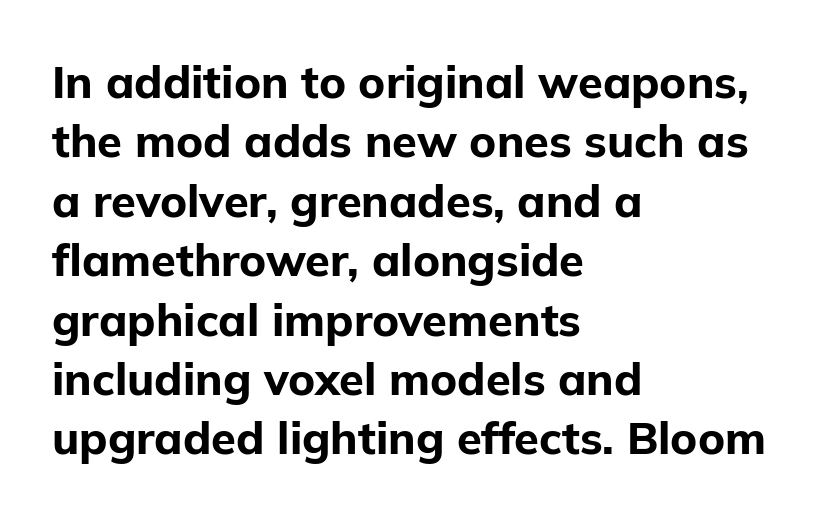
Q: Is the text bold? A: Yes.
Q: Is the text italic (slanted)? A: No, it is upright.
Q: Is the typeface a serif or a sans-serif typeface? A: Sans-serif.
Q: Is the text underlined? A: No.
Q: How is the paragraph aligned? A: Left-aligned.
Q: Is the spacing between letters normal or unusually wide? A: Normal.
Q: Is the spacing between lines tight, normal or loose? A: Normal.
Q: Width (condensed, normal, or wide)? A: Normal.
Q: Stroke contrast? A: Low.
Q: x-height? A: Medium.
Q: Monospaced? A: No.
